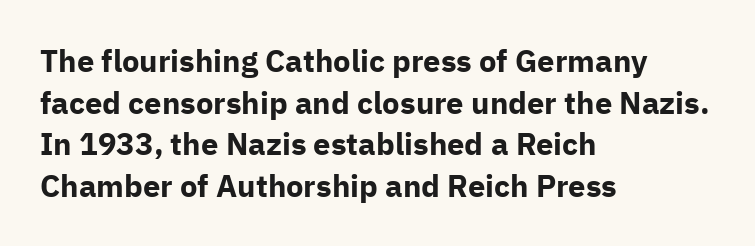
{"serif": "no", "italic": "no", "bold": "yes", "weight": "bold", "width": "normal", "stroke_contrast": "low", "x_height": "medium", "monospaced": "no", "underline": "no", "align": "left", "line_spacing": "normal", "line_spacing_ratio": 1.34, "letter_spacing": "normal", "letter_spacing_em": 0.0, "glyph_px": 31}
